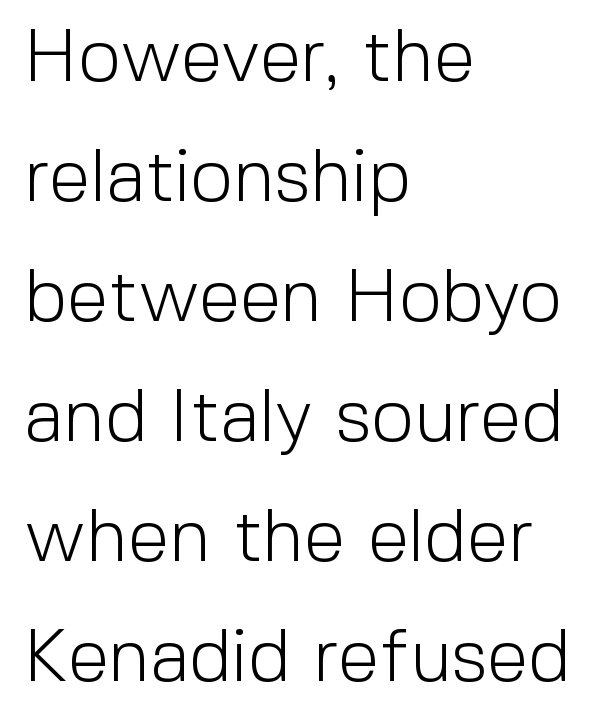
Caption: standard tracking, unaltered. The strokes carry an ordinary text weight at most. The strip under each line holds only bare page. In terms of posture, this sample is upright.
